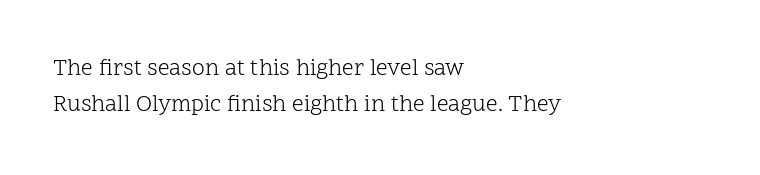
{"italic": "no", "bold": "no", "underline": "no", "align": "left", "line_spacing": "normal", "line_spacing_ratio": 1.55, "letter_spacing": "normal", "letter_spacing_em": 0.0, "glyph_px": 23}
